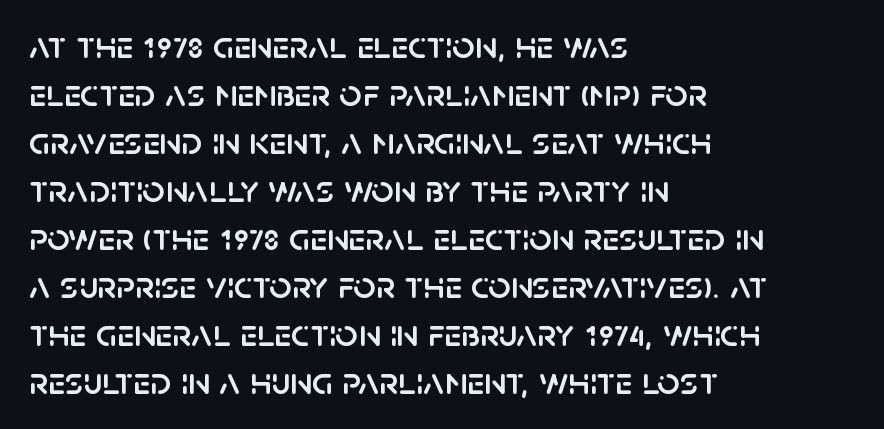
Posture: upright roman. These lines stack with their left ends in a neat column. Bare-footed words on every line. The type family on display is of the sans-serif kind. The passage shown is typed in a proportional face where columns would drift.
